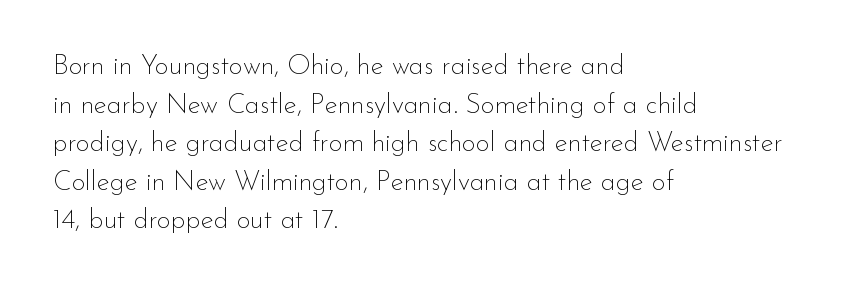
{"italic": "no", "bold": "no", "underline": "no", "align": "left", "line_spacing": "normal", "line_spacing_ratio": 1.43, "letter_spacing": "normal", "letter_spacing_em": 0.0, "glyph_px": 27}
